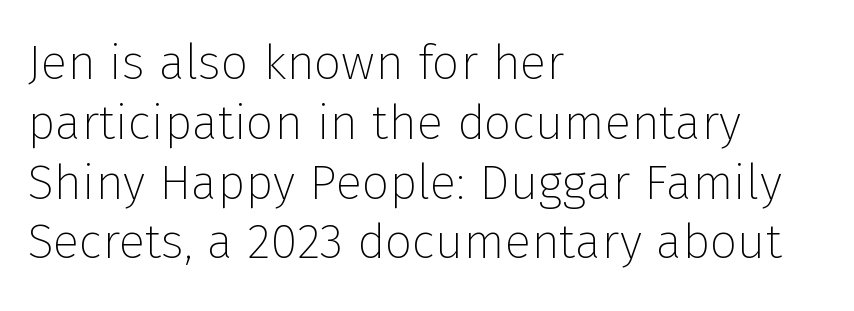
Q: Is the text bold? A: No.
Q: Is the text italic (slanted)? A: No, it is upright.
Q: Is the typeface a serif or a sans-serif typeface? A: Sans-serif.
Q: Is the text underlined? A: No.
Q: How is the paragraph aligned? A: Left-aligned.
Q: Is the spacing between letters normal or unusually wide? A: Normal.
Q: Width (condensed, normal, or wide)? A: Normal.
Q: Stroke contrast? A: Low.
Q: x-height? A: Medium.
Q: Monospaced? A: No.
